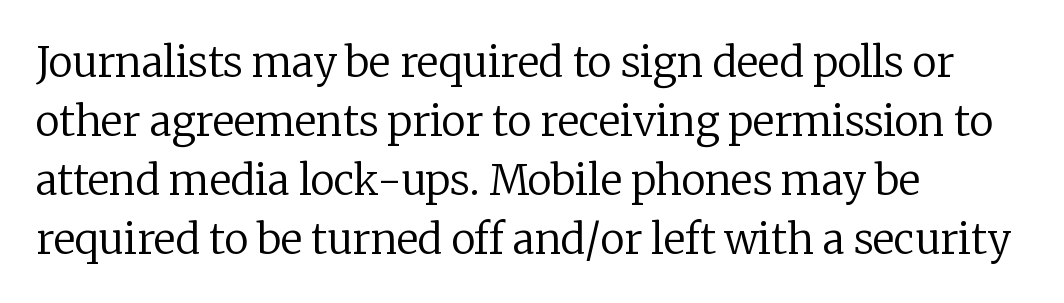
{"serif": "yes", "italic": "no", "bold": "no", "weight": "regular", "width": "normal", "stroke_contrast": "low", "x_height": "medium", "monospaced": "no", "underline": "no", "align": "left", "line_spacing": "normal", "line_spacing_ratio": 1.44, "letter_spacing": "normal", "letter_spacing_em": 0.0, "glyph_px": 41}
